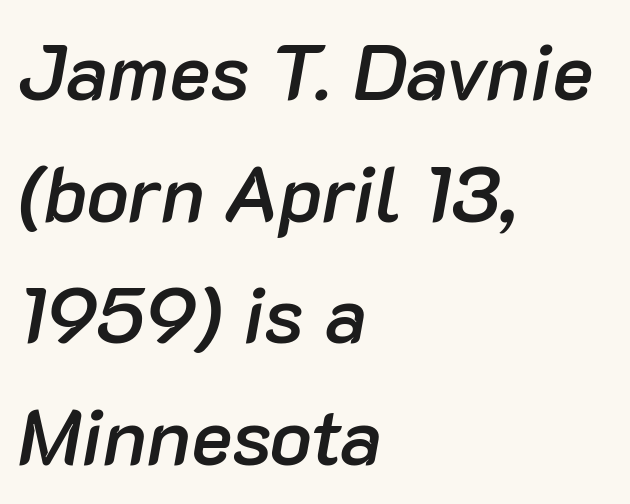
Q: Is the text bold? A: Semi-bold.
Q: Is the text italic (slanted)? A: Yes, it leans right by about 10 degrees.
Q: Is the text underlined? A: No.
Q: How is the paragraph aligned? A: Left-aligned.
Q: Is the spacing between letters normal or unusually wide? A: Normal.
Q: Is the spacing between lines tight, normal or loose? A: Normal.
Q: Width (condensed, normal, or wide)? A: Normal.
Q: Stroke contrast? A: Low.
Q: x-height? A: Medium.
Q: Monospaced? A: No.
